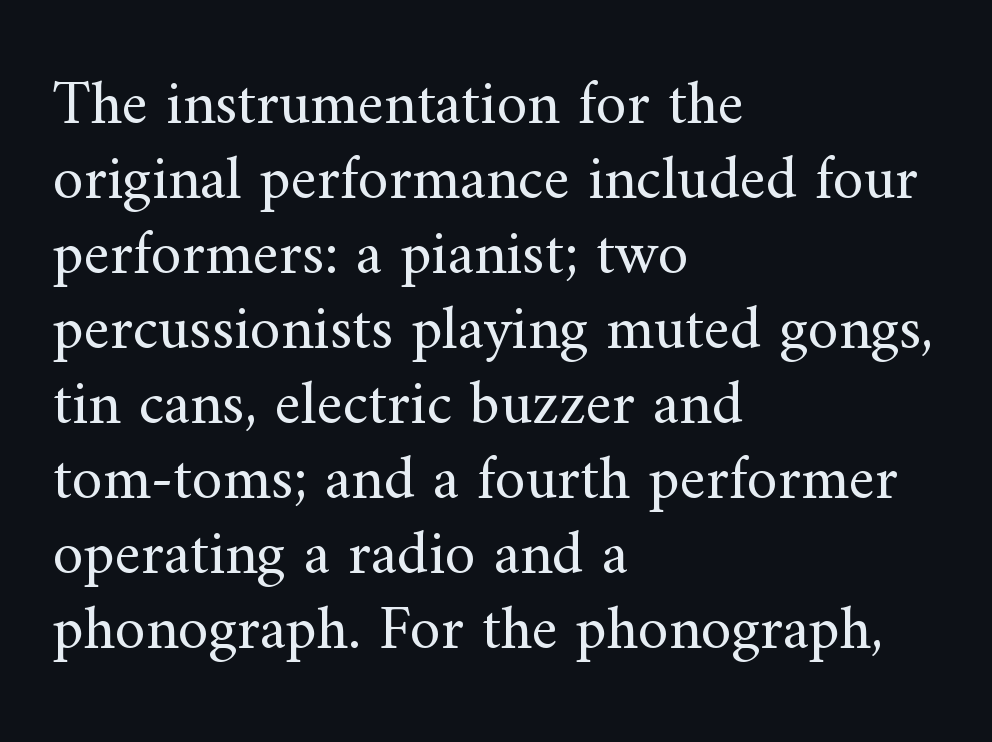
{"serif": "yes", "italic": "no", "bold": "no", "weight": "regular", "width": "normal", "stroke_contrast": "medium", "x_height": "small", "monospaced": "no", "underline": "no", "align": "left", "line_spacing_ratio": 1.21, "letter_spacing": "normal", "letter_spacing_em": 0.0, "glyph_px": 62}
